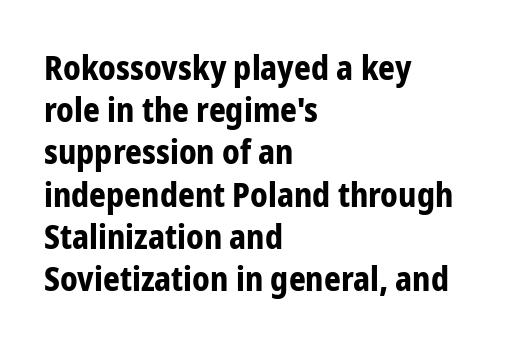
The image shows 33 px bold, condensed sans-serif type, upright; set left-aligned, normal line spacing (1.28x), normal letter spacing, not underlined; low stroke contrast and a medium x-height.
